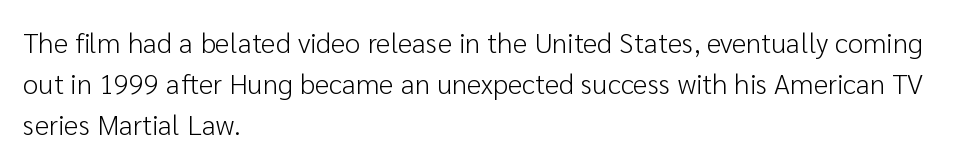
No extra ink here — the face is not bold. Spacing verdict: proportional, widths tailored to each character. The type is set solid horizontally, with unmodified tracking. The passage shown is typeset with a sans-serif family.
